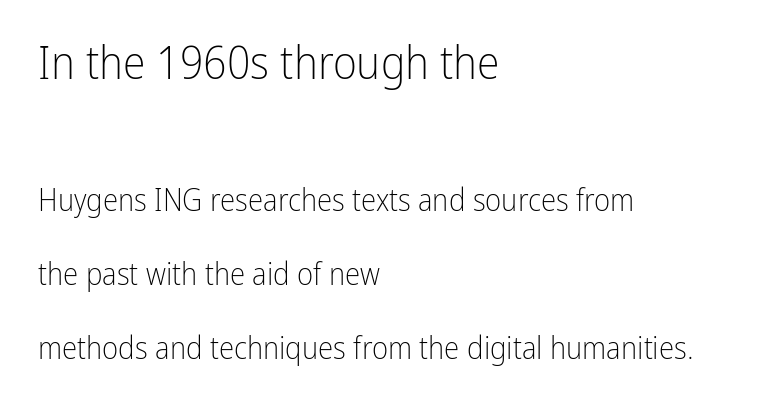
The image shows 46 px light, condensed sans-serif type, upright; set left-aligned, loose line spacing (2.38x), normal letter spacing, not underlined; the first (top) block is 1.48x larger; low stroke contrast and a medium x-height.
